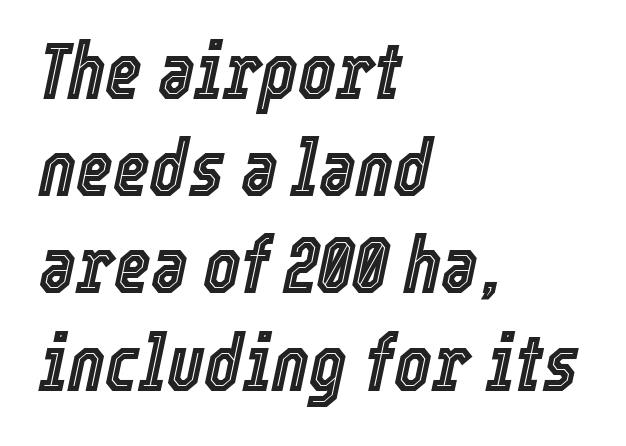
These lines are set flush left with a ragged right edge. Do the characters align in a grid? No, the font is proportional. Letter spacing: default. Check under the words: just untouched page.
